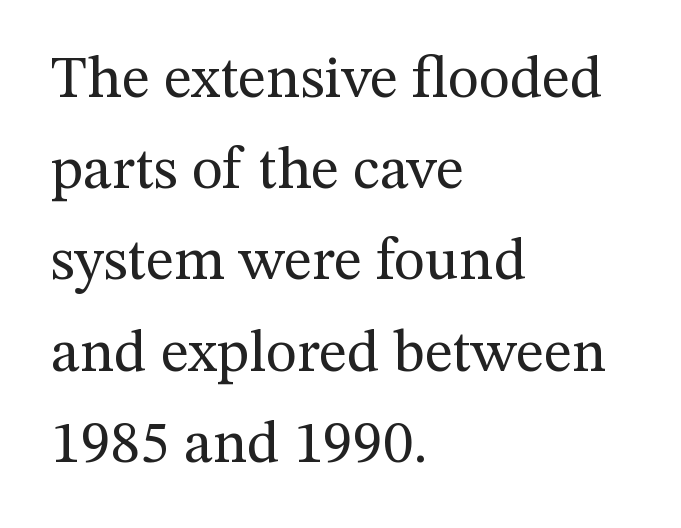
{"serif": "yes", "italic": "no", "bold": "no", "weight": "regular", "width": "normal", "stroke_contrast": "medium", "x_height": "medium", "monospaced": "no", "underline": "no", "align": "left", "line_spacing": "normal", "line_spacing_ratio": 1.52, "letter_spacing": "normal", "letter_spacing_em": 0.0, "glyph_px": 60}
